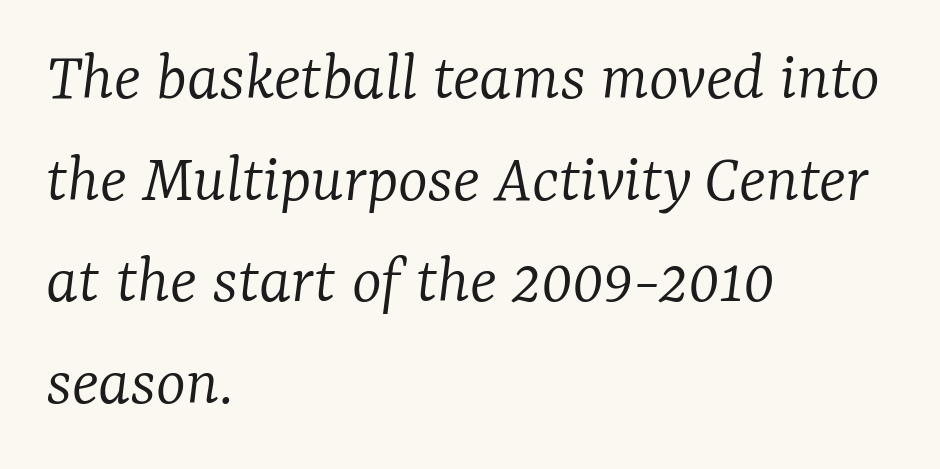
Q: Is the text bold? A: No.
Q: Is the text italic (slanted)? A: Yes, it leans right by about 7 degrees.
Q: Is the typeface a serif or a sans-serif typeface? A: Serif.
Q: Is the text underlined? A: No.
Q: How is the paragraph aligned? A: Left-aligned.
Q: Is the spacing between letters normal or unusually wide? A: Normal.
Q: Is the spacing between lines tight, normal or loose? A: Normal.
Q: Width (condensed, normal, or wide)? A: Normal.
Q: Stroke contrast? A: Low.
Q: x-height? A: Medium.
Q: Monospaced? A: No.
